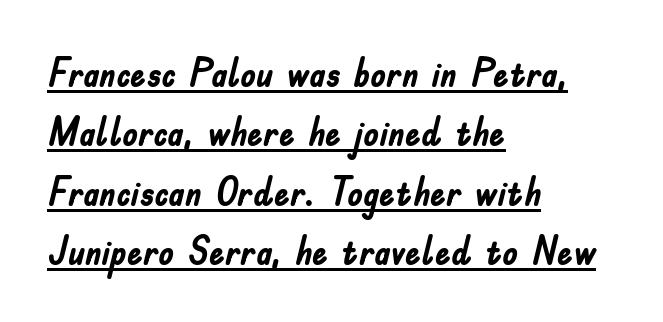
The image shows 39 px semibold, condensed sans-serif type; set left-aligned, normal line spacing (1.52x), normal letter spacing, underlined; low stroke contrast and a small x-height.
